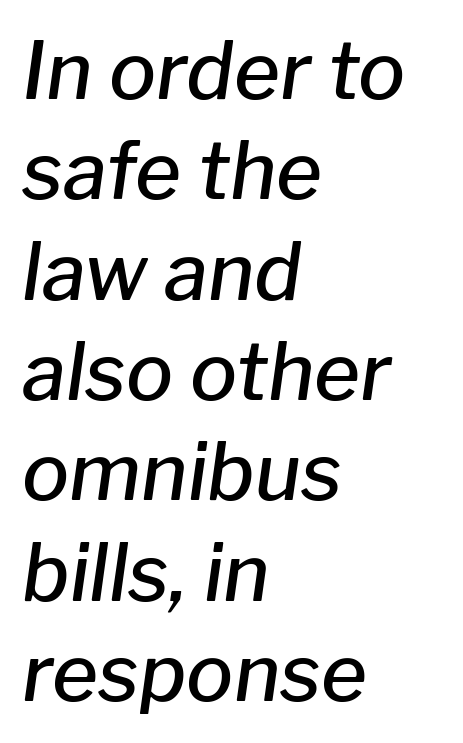
{"italic": "yes", "lean": "right", "slant_degrees": 8, "bold": "semi", "weight": "semibold", "width": "normal", "stroke_contrast": "low", "x_height": "medium", "monospaced": "no", "underline": "no", "align": "left", "line_spacing": "normal", "line_spacing_ratio": 1.27, "letter_spacing": "normal", "letter_spacing_em": 0.0, "glyph_px": 79}
